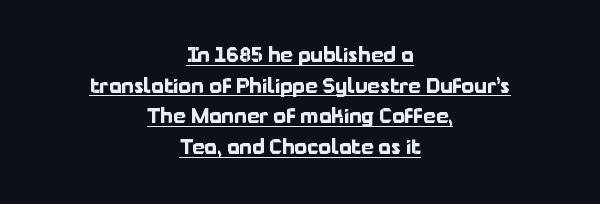
Honestly, the row spacing looks completely unremarkable. Check the space under the baseline: a stroke is drawn there. A typesetter would mark this as roman, not italic. Casual observation: everything's sitting right in the middle. Is the letter spacing exaggerated? No — it looks like the ordinary default. Heavy, bold letterforms.
